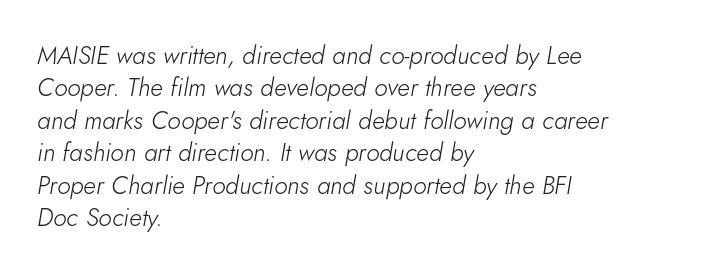
Q: Is the text bold? A: No.
Q: Is the text italic (slanted)? A: Yes, it leans right by about 5 degrees.
Q: Is the text underlined? A: No.
Q: How is the paragraph aligned? A: Left-aligned.
Q: Is the spacing between letters normal or unusually wide? A: Normal.
Q: Is the spacing between lines tight, normal or loose? A: Normal.
